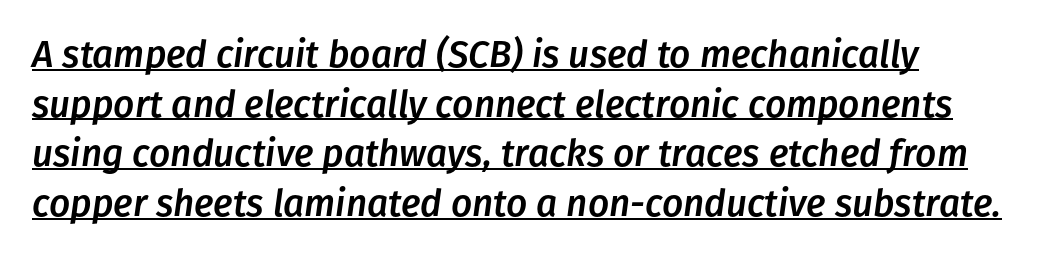
Q: Is the text italic (slanted)? A: Yes, it leans right by about 8 degrees.
Q: Is the text underlined? A: Yes.
Q: Is the spacing between letters normal or unusually wide? A: Normal.
Q: Is the spacing between lines tight, normal or loose? A: Normal.
Q: Width (condensed, normal, or wide)? A: Normal.
Q: Stroke contrast? A: Low.
Q: x-height? A: Medium.
Q: Monospaced? A: No.
